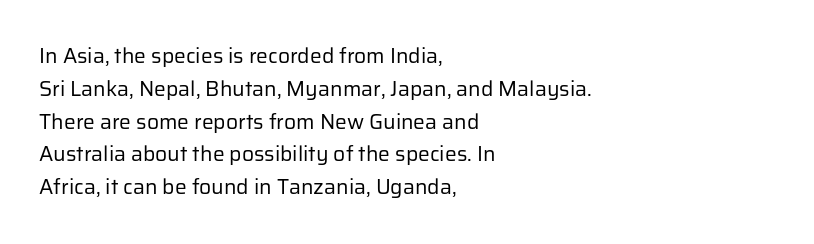
The image shows 21 px text type, upright; set left-aligned, normal line spacing (1.56x), normal letter spacing, not underlined.
